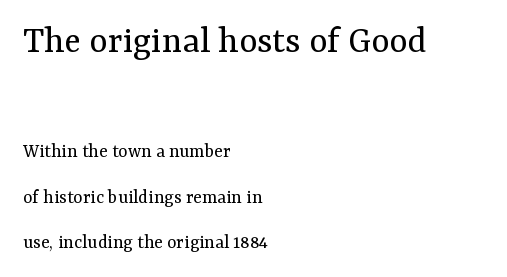
{"serif": "yes", "italic": "no", "bold": "no", "weight": "regular", "width": "normal", "stroke_contrast": "medium", "x_height": "medium", "monospaced": "no", "underline": "no", "align": "left", "line_spacing": "loose", "line_spacing_ratio": 2.26, "letter_spacing": "normal", "letter_spacing_em": 0.0, "larger_block": "first", "size_ratio": 1.95, "glyph_px": 39}
